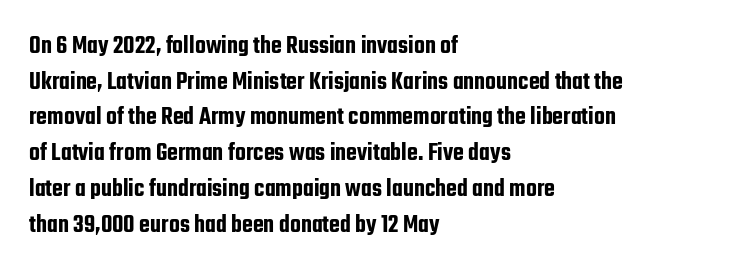
Glyph-to-glyph distance matches everyday printed text. The baseline area is clear. These lines are set flush left with a ragged right edge. Designer's note — italics off, roman on. The rendering uses a moderate line-height, typical for paragraphs.
